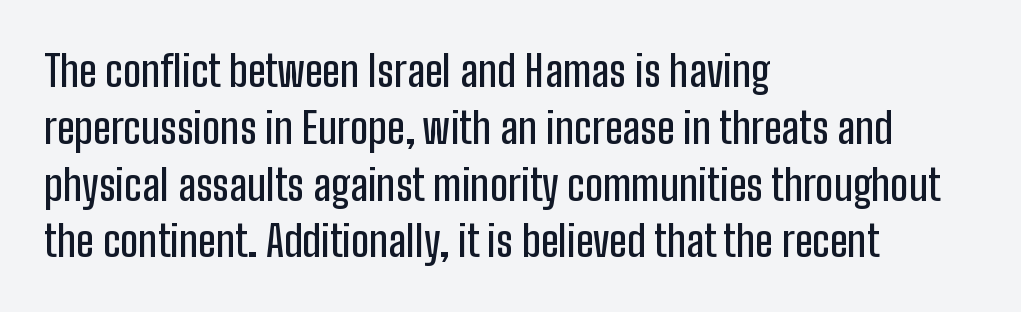
Look at the tracking — it's just the regular setting, nothing added. The font's upright variant was chosen for this text. Character widths vary here, with narrow letters taking less room than wide ones. The passage shown is not underscored anywhere. The rendering shows plain stroke endings on the letterforms — a sans-serif design.
